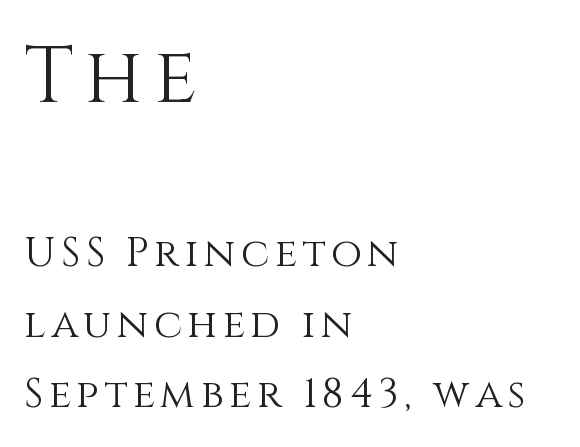
{"italic": "no", "bold": "no", "weight": "light", "width": "normal", "stroke_contrast": "medium", "x_height": "large", "monospaced": "no", "underline": "no", "align": "left", "line_spacing_ratio": 1.76, "larger_block": "first", "size_ratio": 1.98, "glyph_px": 79}
